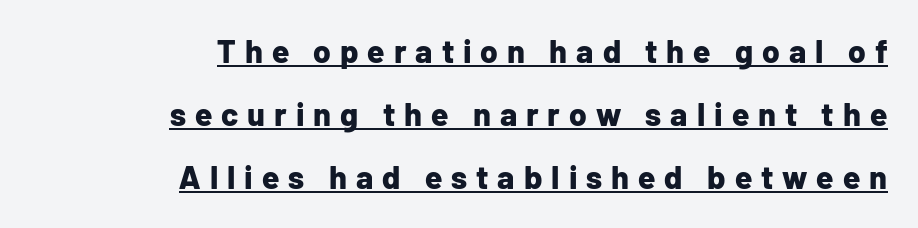
The image shows 32 px bold sans-serif type, upright; set right-aligned, loose line spacing (1.97x), unusually wide letter spacing (+0.28 em), underlined; low stroke contrast and a medium x-height.
